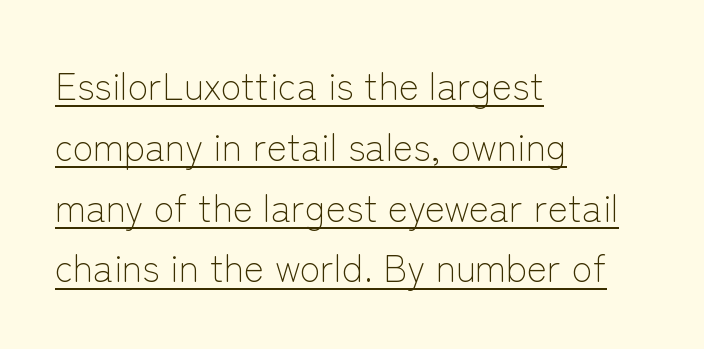
The image shows 38 px light sans-serif type, upright; set left-aligned, normal line spacing (1.6x), normal letter spacing, underlined; low stroke contrast and a medium x-height.
